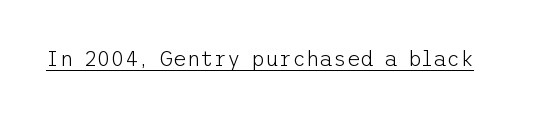
Italic: no, the glyphs are upright roman. You can see a thin bar hugging the bottom of the glyphs. Nothing heavy about these letters — not bold at all. Look at the tracking — it's just the regular setting, nothing added.
